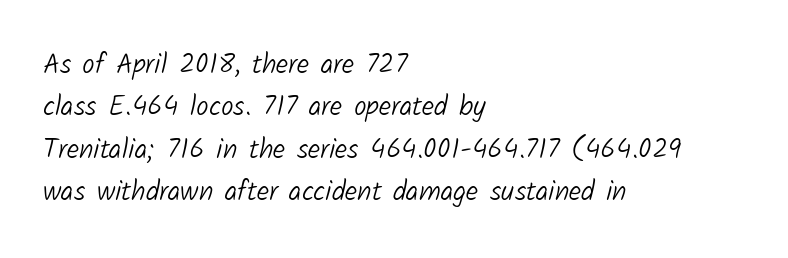
The image shows 28 px light sans-serif type; set left-aligned, normal line spacing (1.51x), normal letter spacing, not underlined; low stroke contrast and a medium x-height.
